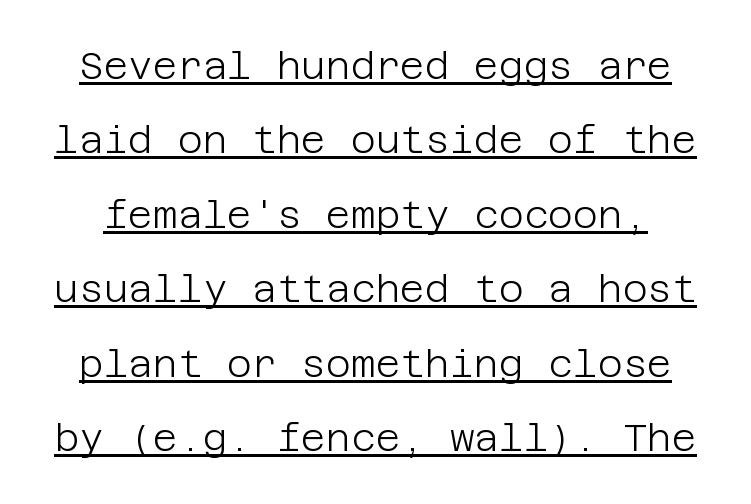
{"serif": "no", "italic": "no", "bold": "no", "weight": "light", "width": "normal", "stroke_contrast": "low", "x_height": "large", "underline": "yes", "line_spacing": "loose", "line_spacing_ratio": 1.96, "letter_spacing": "normal", "letter_spacing_em": 0.0, "glyph_px": 38}
